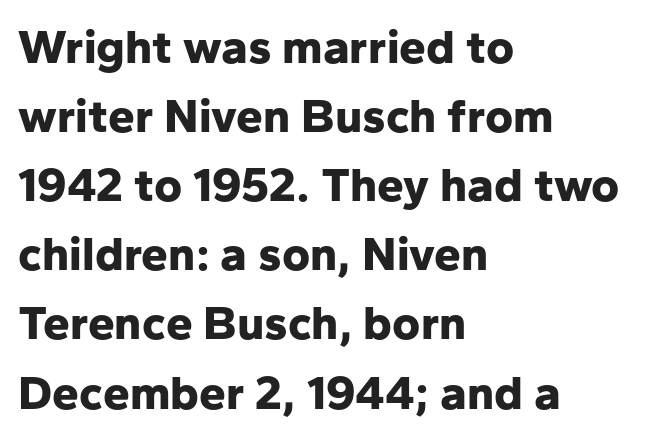
{"serif": "no", "italic": "no", "bold": "yes", "weight": "bold", "width": "normal", "stroke_contrast": "low", "x_height": "medium", "monospaced": "no", "underline": "no", "align": "left", "line_spacing": "normal", "line_spacing_ratio": 1.44, "letter_spacing": "normal", "letter_spacing_em": 0.0, "glyph_px": 48}
